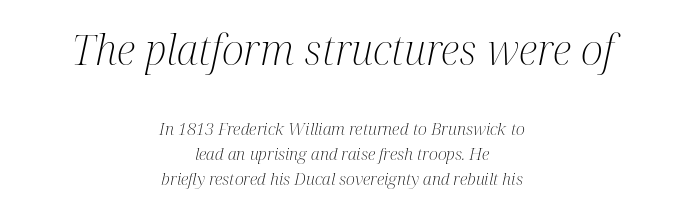
Look at the glyph heights: the upper group is clearly the bigger setting. The foot of each line stays bare and open. The paragraph shown floats in the horizontal middle. What stands out about the letter spacing? Nothing — it is the standard amount. Looks like regular typesetting: each glyph gets only the width it needs. The typeface has the unassuming heft of standard copy or less.
